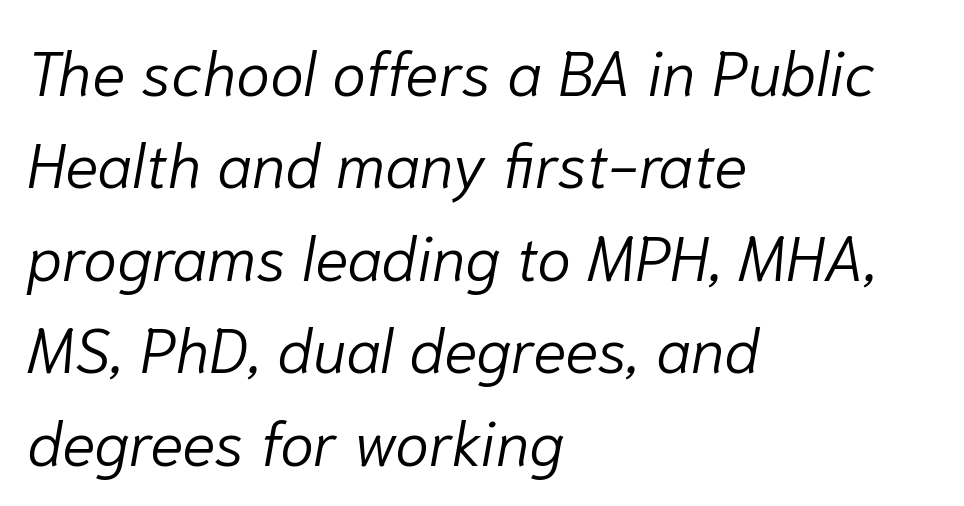
This sample has the flowing, uneven cadence of proportional lettering. Anything drawn beneath the words? Only blank space. Slant detected: the letters are inclined. These lines are set flush left with a ragged right edge.
